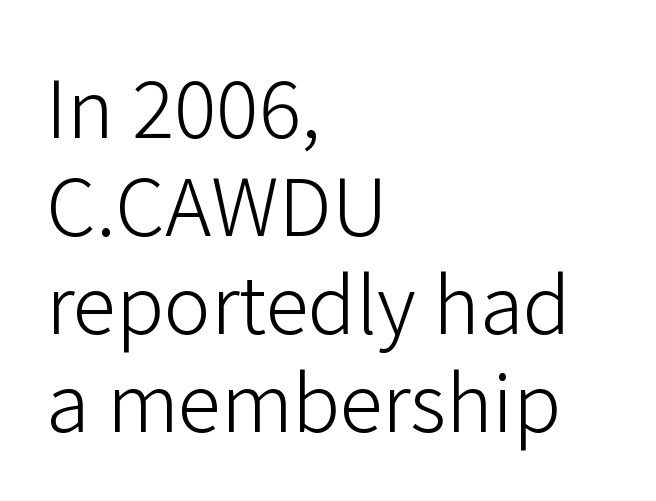
Q: Is the text bold? A: No.
Q: Is the text italic (slanted)? A: No, it is upright.
Q: Is the typeface a serif or a sans-serif typeface? A: Sans-serif.
Q: Is the text underlined? A: No.
Q: How is the paragraph aligned? A: Left-aligned.
Q: Is the spacing between letters normal or unusually wide? A: Normal.
Q: Width (condensed, normal, or wide)? A: Normal.
Q: Stroke contrast? A: Low.
Q: x-height? A: Medium.
Q: Monospaced? A: No.
